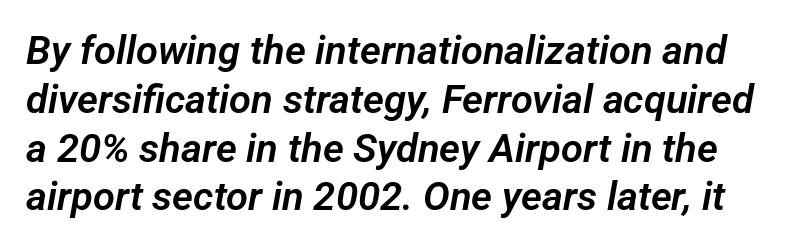
{"serif": "no", "width": "normal", "stroke_contrast": "low", "x_height": "medium", "monospaced": "no", "underline": "no", "line_spacing_ratio": 1.22, "letter_spacing": "normal", "letter_spacing_em": 0.0, "glyph_px": 40}
